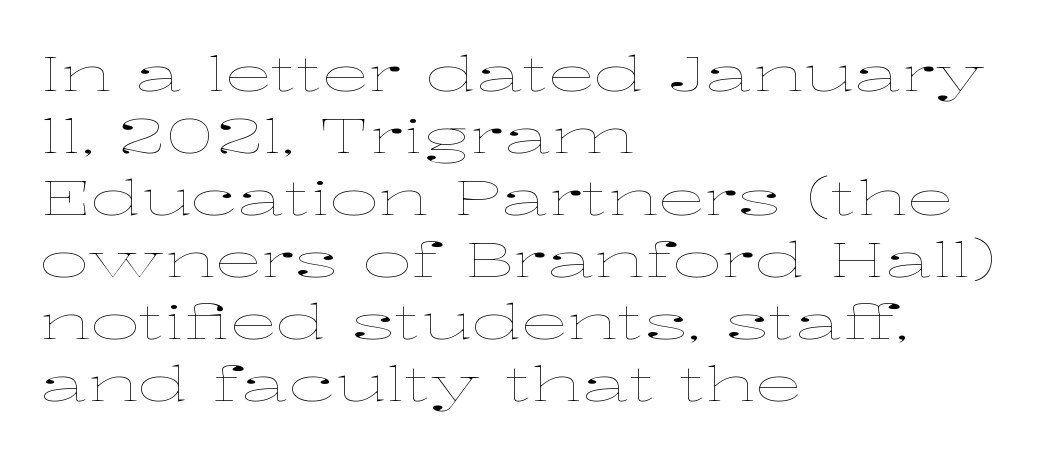
Unlike italic type, these characters show no tilt at all. The baseline area is clear. Line spacing here is normal. Bold? No — there's no thickening of the strokes.
